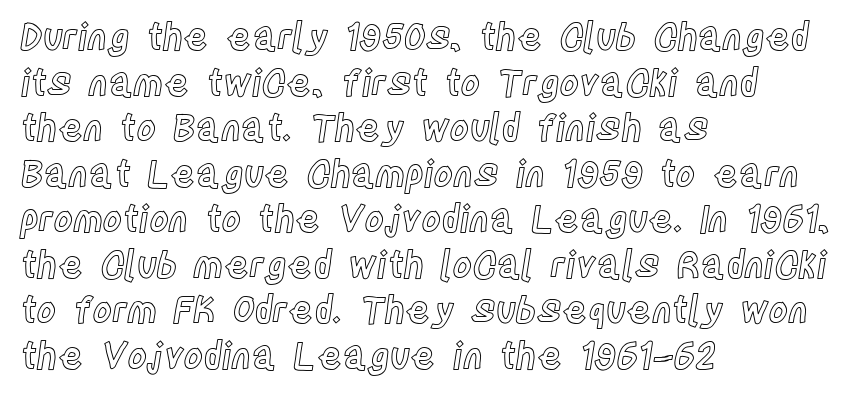
The image shows 37 px condensed type; set left-aligned, line spacing 1.23x, normal letter spacing, not underlined; a large x-height.
